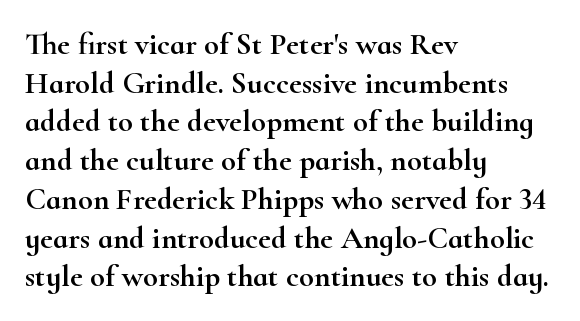
The image shows 31 px wide serif type, upright; set left-aligned, normal line spacing (1.25x), normal letter spacing, not underlined; high stroke contrast and a small x-height.
